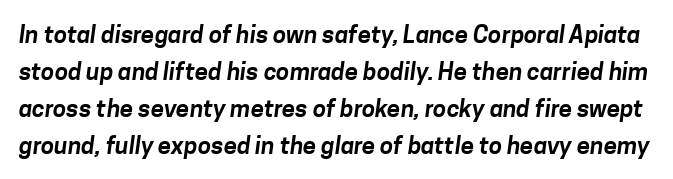
Q: Is the text underlined? A: No.
Q: Is the spacing between letters normal or unusually wide? A: Normal.
Q: Is the spacing between lines tight, normal or loose? A: Normal.
